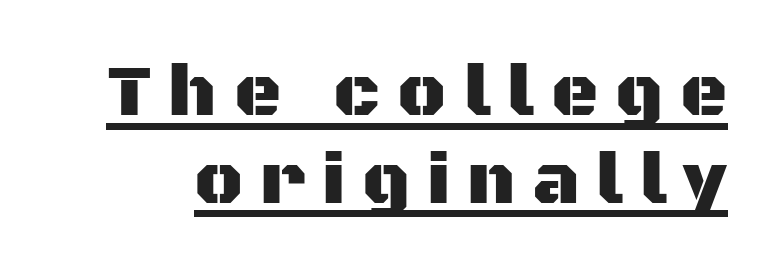
Character widths vary here, with narrow letters taking less room than wide ones. The face used here appears with an underline applied. This sample uses a sans-serif face. It's the straight-up-and-down kind of type.
